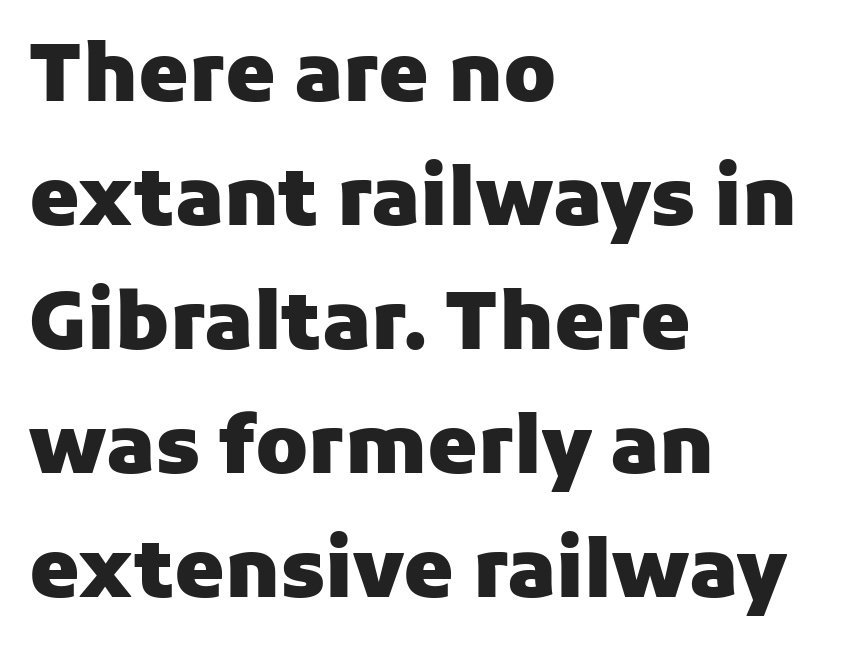
{"serif": "no", "italic": "no", "bold": "yes", "weight": "heavy", "width": "normal", "stroke_contrast": "low", "x_height": "medium", "monospaced": "no", "underline": "no", "align": "left", "line_spacing": "normal", "line_spacing_ratio": 1.55, "letter_spacing": "normal", "letter_spacing_em": 0.0, "glyph_px": 80}
